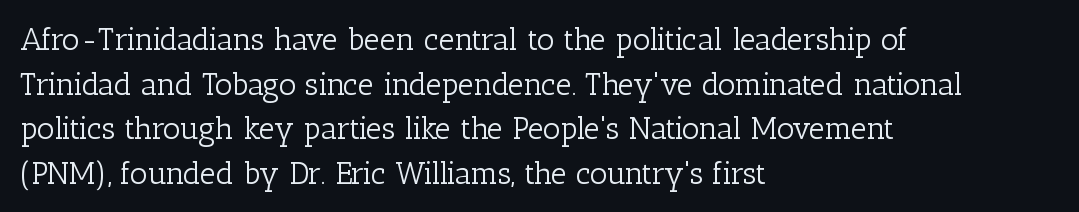
To sum up the face: it has serifs. Which margin do the lines hug? The left one — the right edge is uneven. The strokes are not fattened; the text isn't bold. These lines were composed using upright roman letters. Students, note that the glyphs here touch the page at normal intervals.
